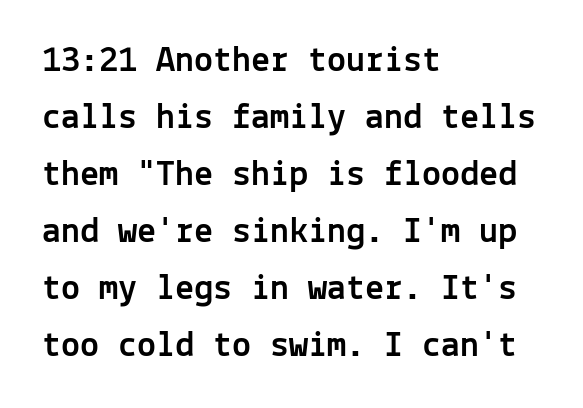
Vertical strokes here are truly vertical. The passage shown is typed in a monospace face where columns stay perfectly aligned. The rendering uses a moderate line-height, typical for paragraphs. There is no visible air inserted between adjacent glyphs. Check under the words: just untouched page.
